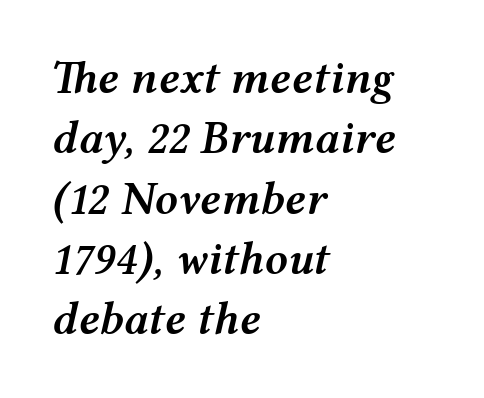
Spacing between characters is what you'd get straight out of the box. An italicized treatment has been applied to the whole sample. This is moderately heavy type, rendered in semibold. Nobody drew a line under any word here. The rag falls on the right side of this text block.
